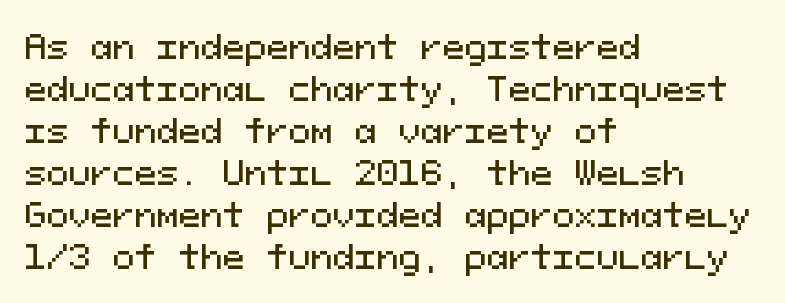
Does the leading feel generous? No, just average. Bare-footed words on every line. Regarding serifs, this sample does without them. One-word summary of the alignment: left. This sample uses plain, unmodified letter spacing. These lines were composed using upright roman letters.
